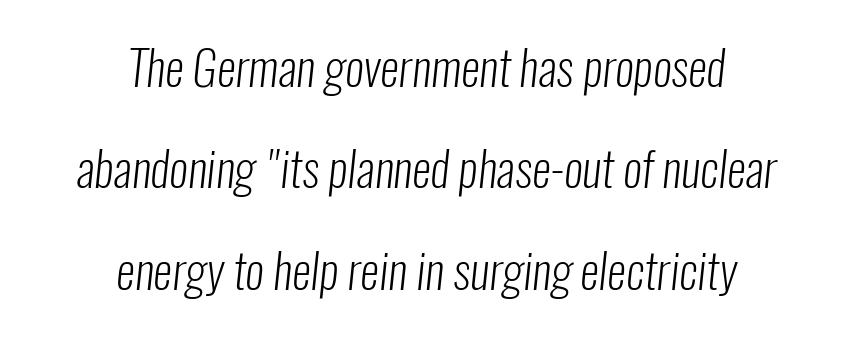
On a weight scale, this lands at 450 or below. If you measured baseline to baseline, you'd find a long distance. This sample uses plain, unmodified letter spacing. The passage shown is typed in a proportional face where columns would drift. Examine the stroke ends and you'll find no serifs.
